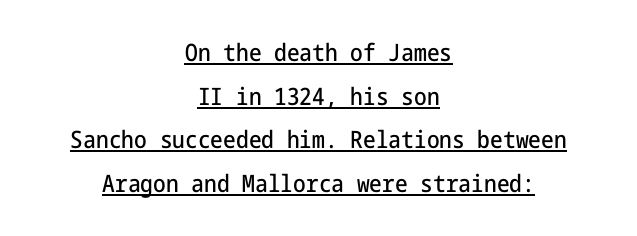
Q: Is the text italic (slanted)? A: No, it is upright.
Q: Is the text underlined? A: Yes.
Q: How is the paragraph aligned? A: Centered.
Q: Is the spacing between letters normal or unusually wide? A: Normal.
